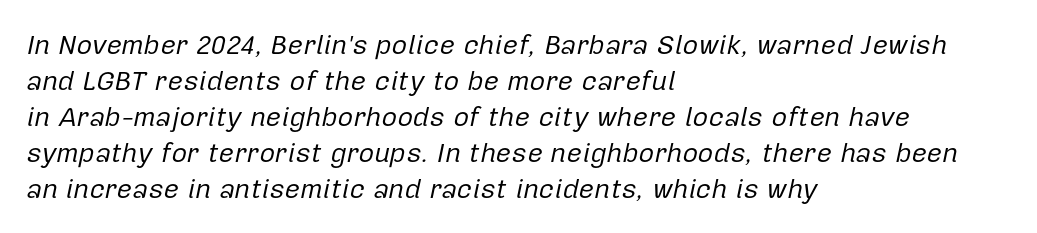
Q: Is the text bold? A: No.
Q: Is the text italic (slanted)? A: Yes, it leans right by about 12 degrees.
Q: Is the text underlined? A: No.
Q: How is the paragraph aligned? A: Left-aligned.
Q: Is the spacing between letters normal or unusually wide? A: Normal.
Q: Is the spacing between lines tight, normal or loose? A: Normal.
